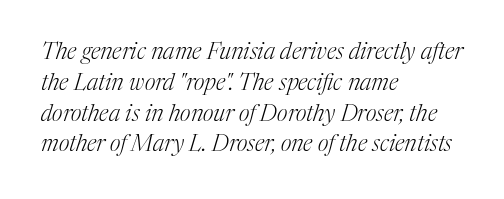
Q: Is the text bold? A: No.
Q: Is the text italic (slanted)? A: Yes, it leans right by about 17 degrees.
Q: Is the text underlined? A: No.
Q: How is the paragraph aligned? A: Left-aligned.
Q: Is the spacing between letters normal or unusually wide? A: Normal.
Q: Is the spacing between lines tight, normal or loose? A: Normal.
